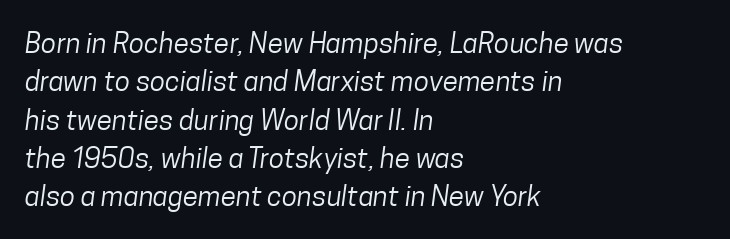
Nobody touched the tracking dial on this one. Horizontally, the lines are justified to the leading edge only. The specimen omits any rule beneath the text block's lines. Summary of vertical rhythm: regular, with standard interline spacing. The letters advance in unequal steps, a hallmark of proportional type. Weight: in the light-to-regular range.
